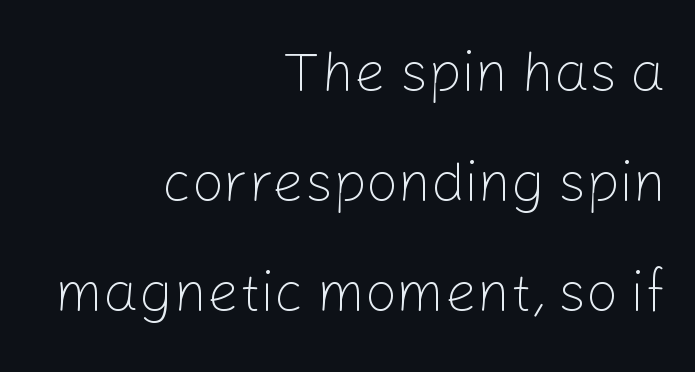
{"serif": "no", "italic": "no", "bold": "no", "weight": "light", "width": "normal", "stroke_contrast": "low", "x_height": "medium", "monospaced": "no", "underline": "no", "align": "right", "line_spacing": "loose", "line_spacing_ratio": 1.96, "letter_spacing": "normal", "letter_spacing_em": 0.0, "glyph_px": 56}
